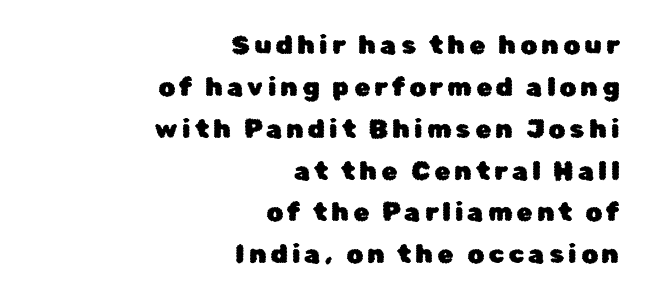
Q: Is the text italic (slanted)? A: No, it is upright.
Q: Is the text underlined? A: No.
Q: How is the paragraph aligned? A: Right-aligned.
Q: Is the spacing between lines tight, normal or loose? A: Normal.
